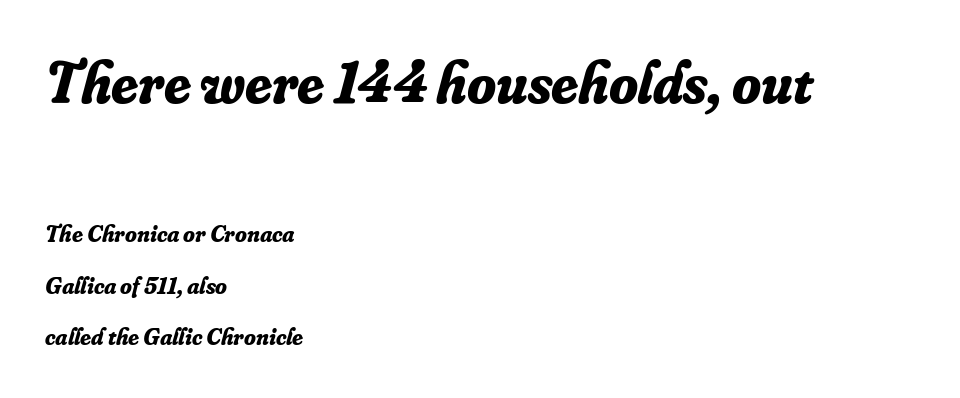
The image shows 59 px bold serif type, italic (leaning right); set left-aligned, loose line spacing (2.14x), normal letter spacing, not underlined; the first (top) block is 2.46x larger; low stroke contrast and a small x-height.
